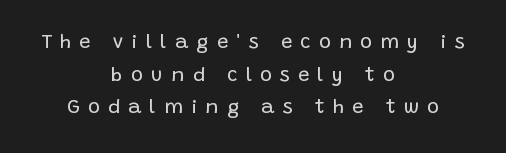
The face looks like a standard text weight, possibly lighter. The specimen reads as upright at a glance. The gap between lines stays unmarked. Vertically, the passage feels balanced, rows spaced as you'd expect.
